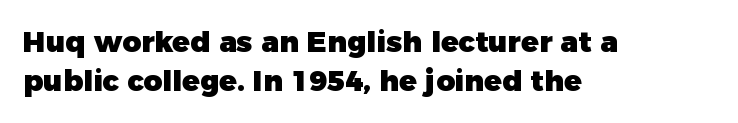
The image shows 29 px heavy sans-serif type, upright; set left-aligned, normal line spacing (1.36x), normal letter spacing, not underlined; low stroke contrast and a medium x-height.
